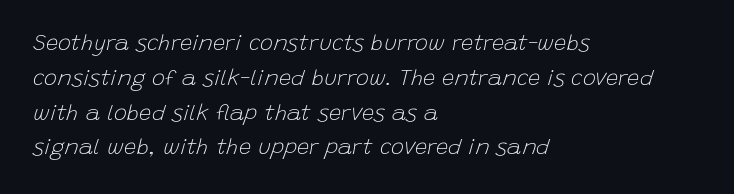
The image shows 22 px text type, italic (leaning right); set left-aligned, normal line spacing (1.58x), normal letter spacing, not underlined.
